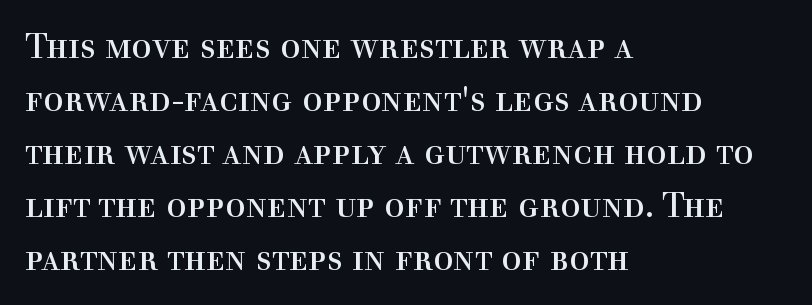
{"serif": "yes", "italic": "no", "bold": "no", "weight": "regular", "width": "normal", "x_height": "medium", "monospaced": "no", "underline": "no", "align": "left", "line_spacing": "normal", "line_spacing_ratio": 1.56, "letter_spacing": "normal", "letter_spacing_em": 0.0, "glyph_px": 34}
